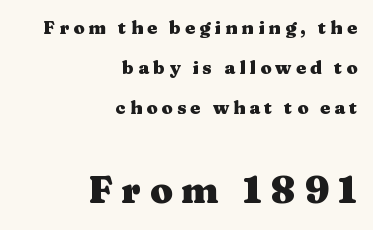
Here the glyphs are tracked loosely, breaking word shapes into spaced letters. The lettering holds an erect, upright posture throughout. The letters advance in unequal steps, a hallmark of proportional type. Observe the serifs anchoring each vertical stroke in this sample.
